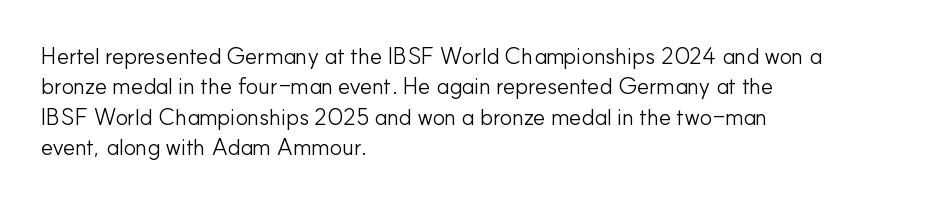
The image shows 23 px text type, upright; set left-aligned, normal line spacing (1.32x), normal letter spacing, not underlined.
